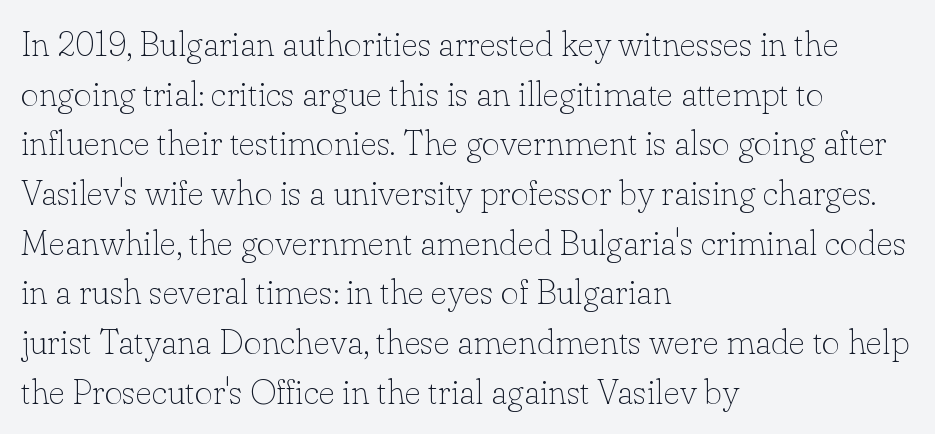
The image shows 35 px thin serif type, upright; set left-aligned, normal line spacing (1.42x), normal letter spacing, not underlined; low stroke contrast and a small x-height.
